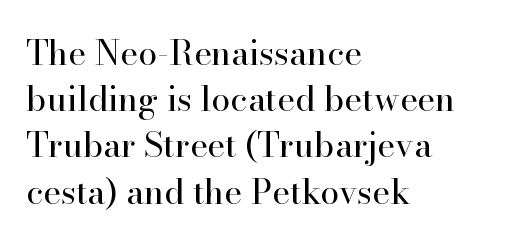
The image shows 34 px regular-weight serif type, upright; set left-aligned, normal line spacing (1.36x), normal letter spacing, not underlined; high stroke contrast and a small x-height.
